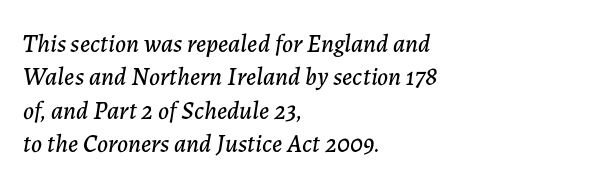
Compared with typical paragraphs, the rows here are spaced about the same. Standard letterfit; no display-style spreading of the glyphs. Style check: oblique. A bare baseline throughout the passage.
